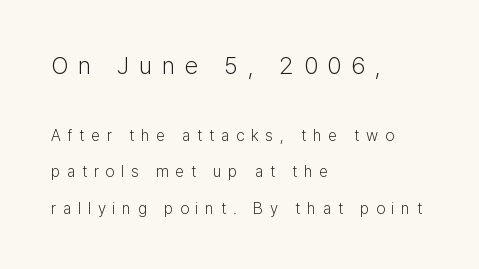
Is there much room between lines? Yes — plenty of vertical air separates them. Reading down the block, your eye returns to a fixed left position each line. The passage shown is not bold in any degree. The rendering inserts visible extra space after every character. Does the bottom block carry the larger type? No, the top block does. Posture: straight, roman, zero tilt.
